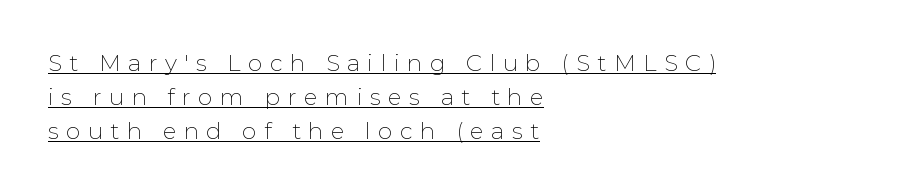
{"italic": "no", "bold": "no", "underline": "yes", "align": "left", "line_spacing": "normal", "line_spacing_ratio": 1.48, "letter_spacing": "wide", "letter_spacing_em": 0.32, "glyph_px": 23}
